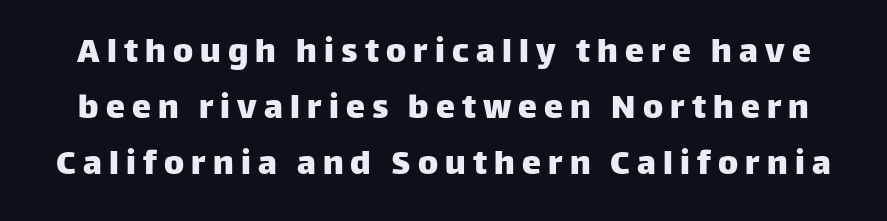
Type without underlining. Look at the bottom of the vertical strokes: they stop flat, with no serifs. Proportional: the letters do not fall into vertical columns. The designer left line spacing at the default. Rendered with straight, roman letterforms.
